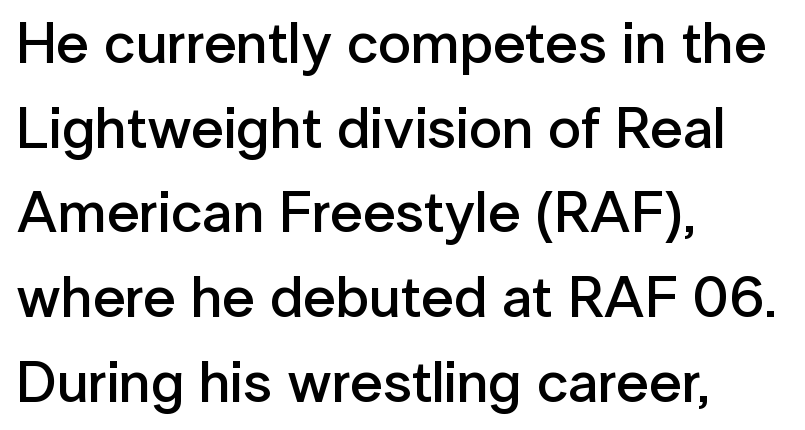
The image shows 58 px semibold sans-serif type, upright; set left-aligned, normal line spacing (1.46x), normal letter spacing, not underlined; low stroke contrast and a medium x-height.
